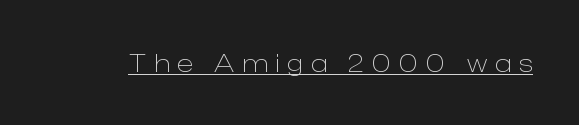
Q: Is the text bold? A: No.
Q: Is the text italic (slanted)? A: No, it is upright.
Q: Is the text underlined? A: Yes.
Q: Is the spacing between letters normal or unusually wide? A: Unusually wide.
